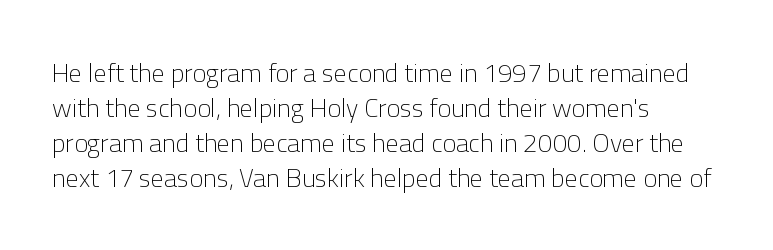
Q: Is the text bold? A: No.
Q: Is the text italic (slanted)? A: No, it is upright.
Q: Is the text underlined? A: No.
Q: How is the paragraph aligned? A: Left-aligned.
Q: Is the spacing between letters normal or unusually wide? A: Normal.
Q: Is the spacing between lines tight, normal or loose? A: Normal.
